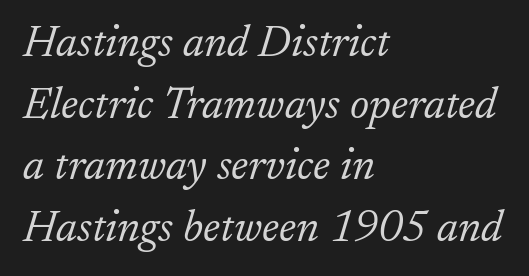
Q: Is the text bold? A: No.
Q: Is the text italic (slanted)? A: Yes, it leans right by about 17 degrees.
Q: Is the typeface a serif or a sans-serif typeface? A: Serif.
Q: Is the text underlined? A: No.
Q: How is the paragraph aligned? A: Left-aligned.
Q: Is the spacing between letters normal or unusually wide? A: Normal.
Q: Is the spacing between lines tight, normal or loose? A: Normal.
Q: Width (condensed, normal, or wide)? A: Normal.
Q: Stroke contrast? A: Low.
Q: x-height? A: Small.
Q: Monospaced? A: No.
